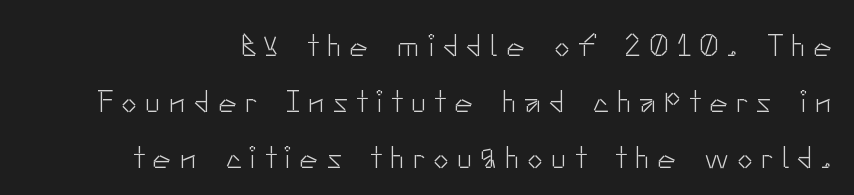
{"serif": "no", "italic": "no", "bold": "no", "weight": "light", "width": "normal", "stroke_contrast": "low", "x_height": "small", "monospaced": "no", "underline": "no", "line_spacing_ratio": 1.8, "letter_spacing": "wide", "letter_spacing_em": 0.27, "glyph_px": 31}
